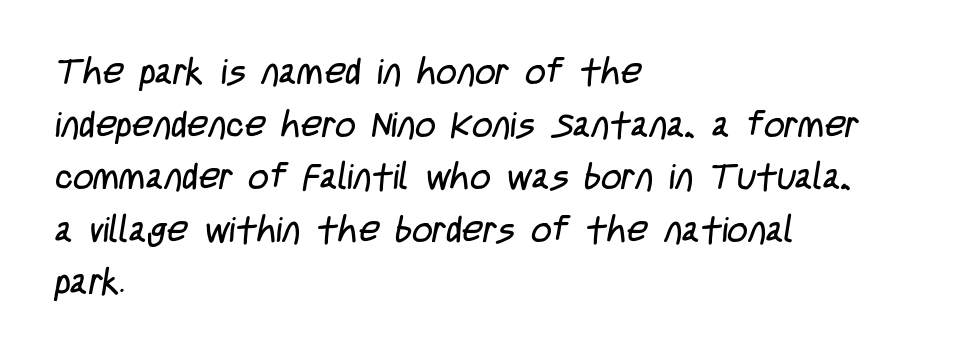
{"serif": "no", "bold": "no", "weight": "regular", "width": "condensed", "stroke_contrast": "low", "x_height": "large", "monospaced": "no", "underline": "no", "align": "left", "line_spacing": "normal", "line_spacing_ratio": 1.46, "letter_spacing": "normal", "letter_spacing_em": 0.0, "glyph_px": 36}
